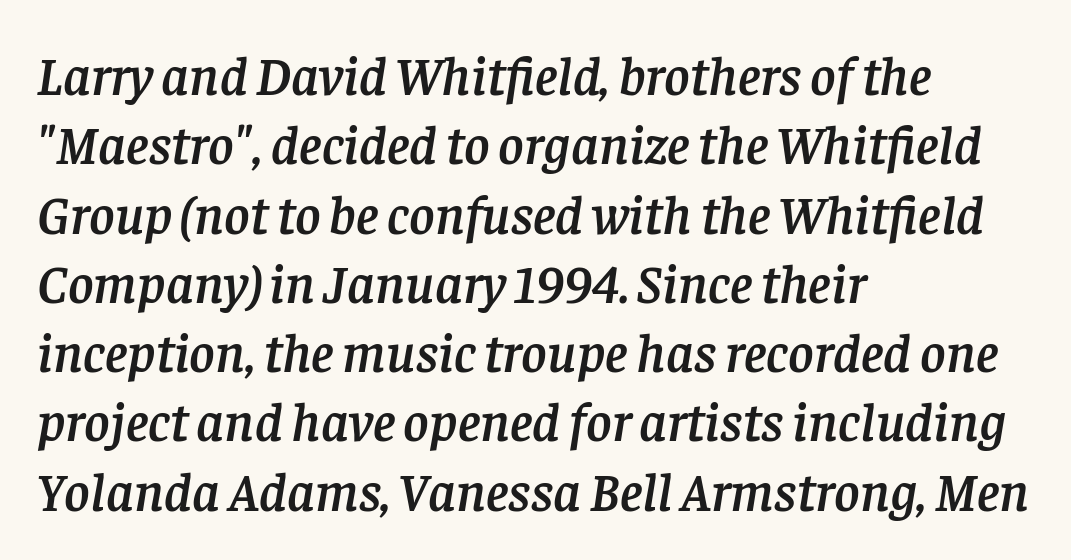
The image shows 55 px serif type, italic (leaning right); set left-aligned, normal line spacing (1.26x), normal letter spacing, not underlined; low stroke contrast and a large x-height.
